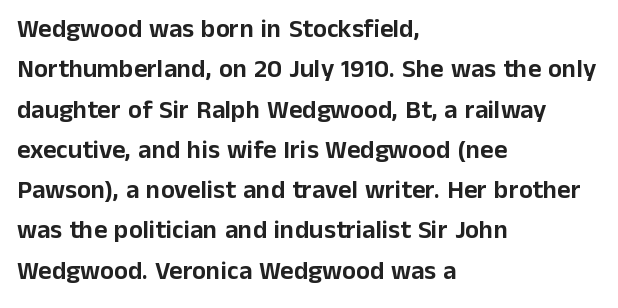
The image shows 26 px text type, upright; set left-aligned, normal line spacing (1.55x), normal letter spacing, not underlined.
